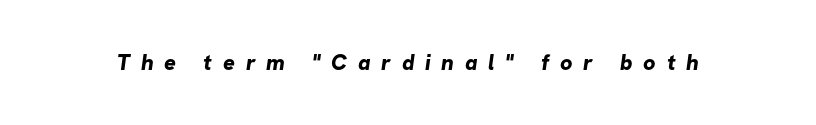
{"bold": "yes", "underline": "no", "letter_spacing": "wide", "letter_spacing_em": 0.49, "glyph_px": 22}
